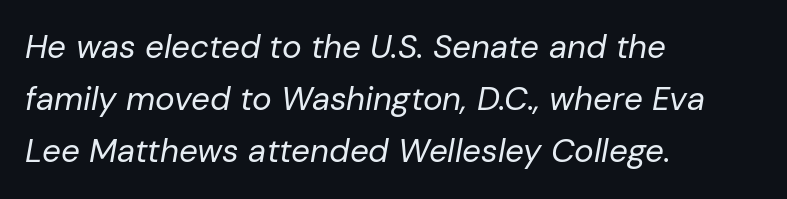
The image shows 33 px regular-weight type, italic (leaning right); set left-aligned, normal line spacing (1.58x), normal letter spacing, not underlined; low stroke contrast and a medium x-height.
